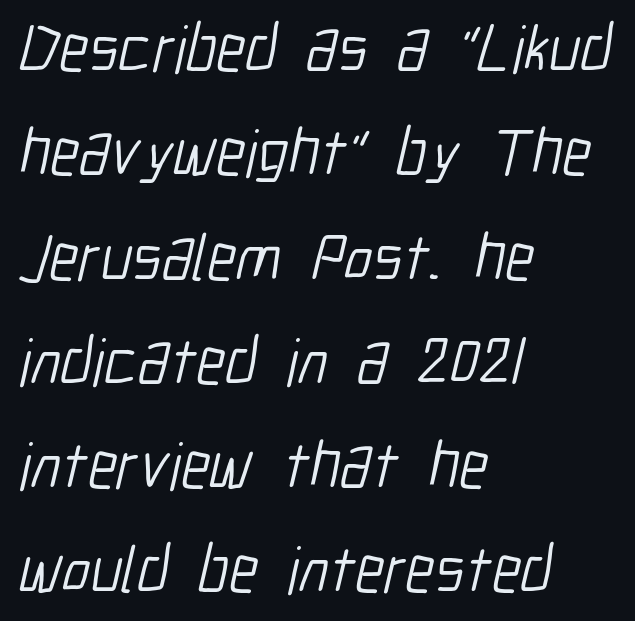
The image shows 66 px light, condensed sans-serif type; set left-aligned, normal line spacing (1.58x), normal letter spacing, not underlined; low stroke contrast and a medium x-height.
